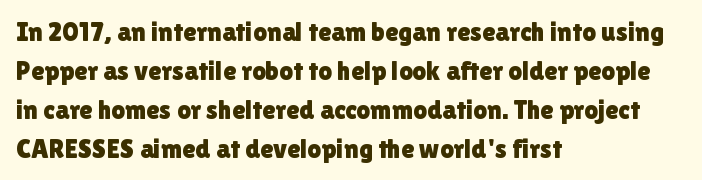
This block has exactly the height ordinary leading produces. The specimen reads as upright at a glance. Letters rest on an invisible, unmarked baseline. Compared with typical body copy, the letter spacing here is the same.
